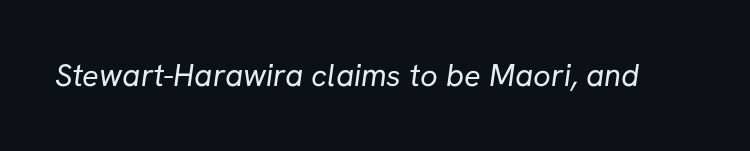
Q: Is the text bold? A: No.
Q: Is the typeface a serif or a sans-serif typeface? A: Sans-serif.
Q: Is the text underlined? A: No.
Q: Is the spacing between letters normal or unusually wide? A: Normal.
Q: Width (condensed, normal, or wide)? A: Normal.
Q: Stroke contrast? A: Low.
Q: x-height? A: Medium.
Q: Monospaced? A: No.
